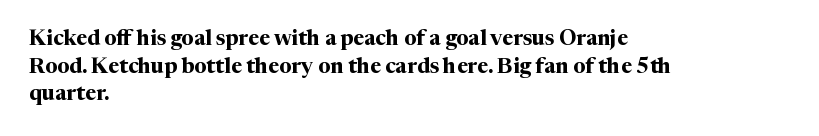
{"italic": "no", "bold": "yes", "underline": "no", "align": "left", "line_spacing": "normal", "line_spacing_ratio": 1.31, "letter_spacing": "normal", "letter_spacing_em": 0.0, "glyph_px": 21}
